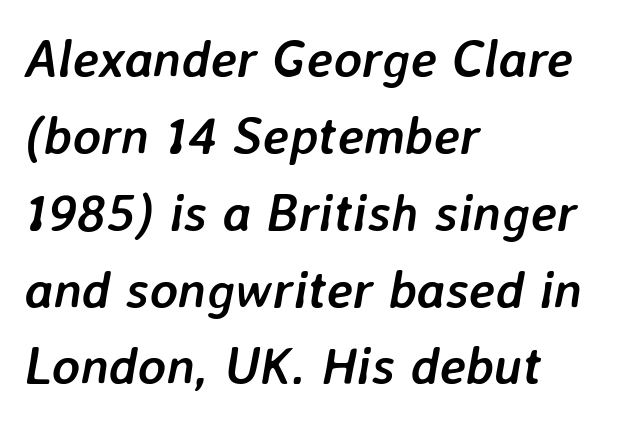
Compared with a centered layout, this one pins lines to the left instead. This rendering leaves character spacing at its baseline value. A typesetter would call this proportional, since set widths differ per character. Quick note: italic.
